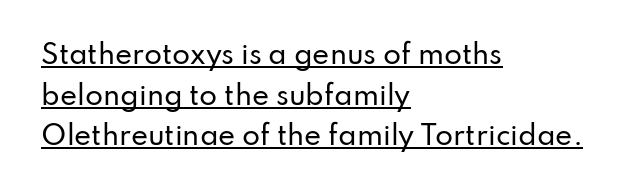
{"italic": "no", "underline": "yes", "align": "left", "line_spacing": "normal", "line_spacing_ratio": 1.56, "letter_spacing": "normal", "letter_spacing_em": 0.0, "glyph_px": 26}
